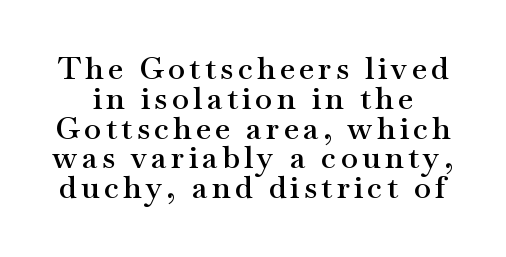
Q: Is the text bold? A: Semi-bold.
Q: Is the text italic (slanted)? A: No, it is upright.
Q: Is the typeface a serif or a sans-serif typeface? A: Serif.
Q: Is the text underlined? A: No.
Q: Is the spacing between lines tight, normal or loose? A: Tight.
Q: Width (condensed, normal, or wide)? A: Wide.
Q: Stroke contrast? A: Medium.
Q: x-height? A: Small.
Q: Monospaced? A: No.
